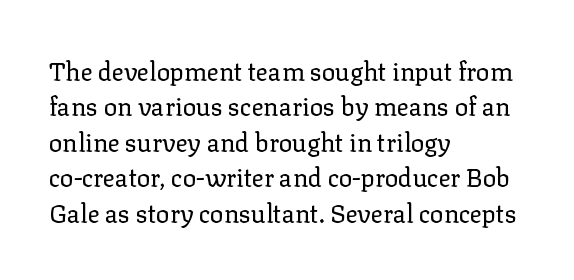
The image shows 25 px text type, upright; set left-aligned, normal line spacing (1.42x), normal letter spacing, not underlined.
